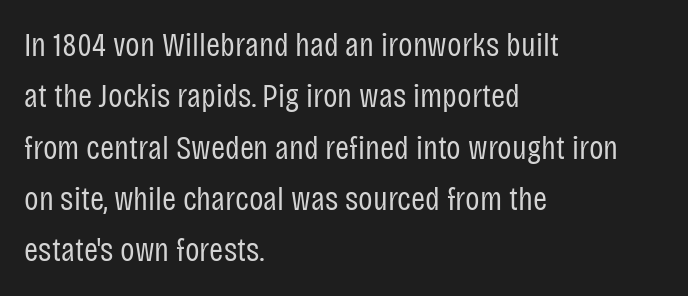
{"serif": "no", "italic": "no", "bold": "no", "weight": "regular", "width": "condensed", "stroke_contrast": "low", "x_height": "large", "monospaced": "no", "underline": "no", "align": "left", "line_spacing": "normal", "line_spacing_ratio": 1.51, "letter_spacing": "normal", "letter_spacing_em": 0.0, "glyph_px": 34}
